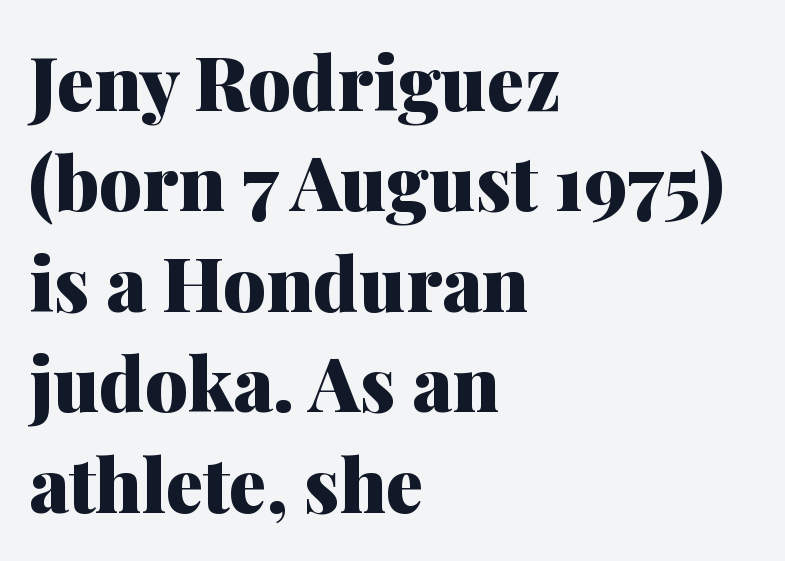
Q: Is the text bold? A: Yes.
Q: Is the text italic (slanted)? A: No, it is upright.
Q: Is the typeface a serif or a sans-serif typeface? A: Serif.
Q: Is the text underlined? A: No.
Q: How is the paragraph aligned? A: Left-aligned.
Q: Is the spacing between letters normal or unusually wide? A: Normal.
Q: Is the spacing between lines tight, normal or loose? A: Normal.
Q: Width (condensed, normal, or wide)? A: Normal.
Q: Stroke contrast? A: Medium.
Q: x-height? A: Medium.
Q: Monospaced? A: No.
